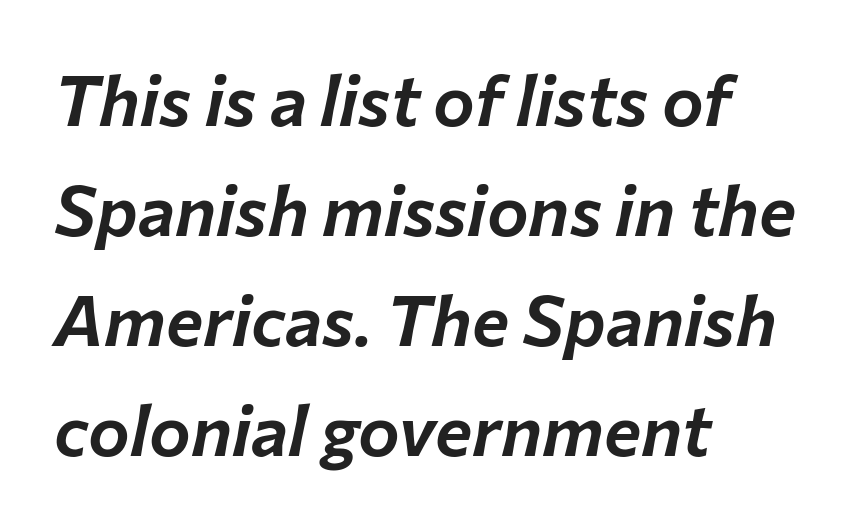
{"italic": "yes", "lean": "right", "slant_degrees": 12, "width": "normal", "stroke_contrast": "low", "x_height": "medium", "monospaced": "no", "underline": "no", "align": "left", "line_spacing": "normal", "line_spacing_ratio": 1.57, "letter_spacing": "normal", "letter_spacing_em": 0.0, "glyph_px": 70}
